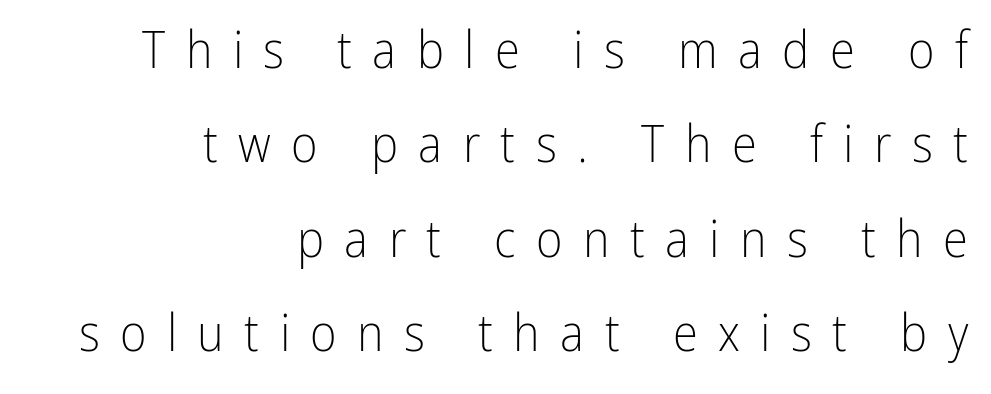
The image shows 51 px light, condensed sans-serif type, upright; set right-aligned, line spacing 1.85x, unusually wide letter spacing (+0.4 em), not underlined; low stroke contrast and a medium x-height.
